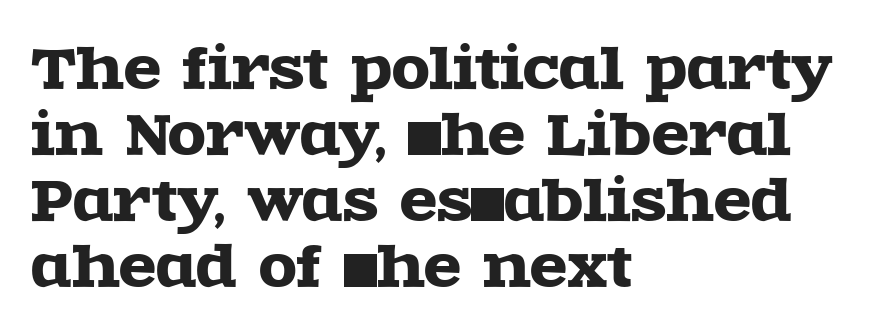
Yep, those are serifs on the letters. A typesetter would call this proportional, since set widths differ per character. Layout note: lines flush left. Short note: letters normally spaced.
